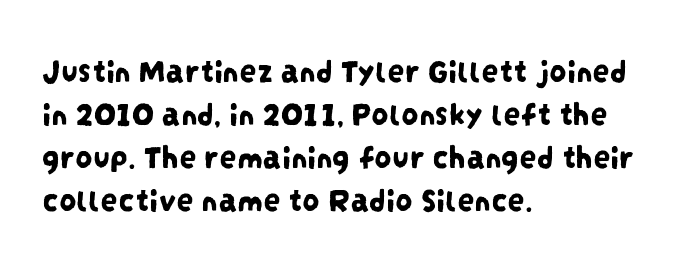
Varying glyph widths throughout — classic text-font behaviour. The space between consecutive lines is moderate. Note: no serifs on the glyphs. A student would call this left alignment; a typographer would say flush left, rag right. Is the letter spacing exaggerated? No — it looks like the ordinary default. Check under the words: just untouched page.
